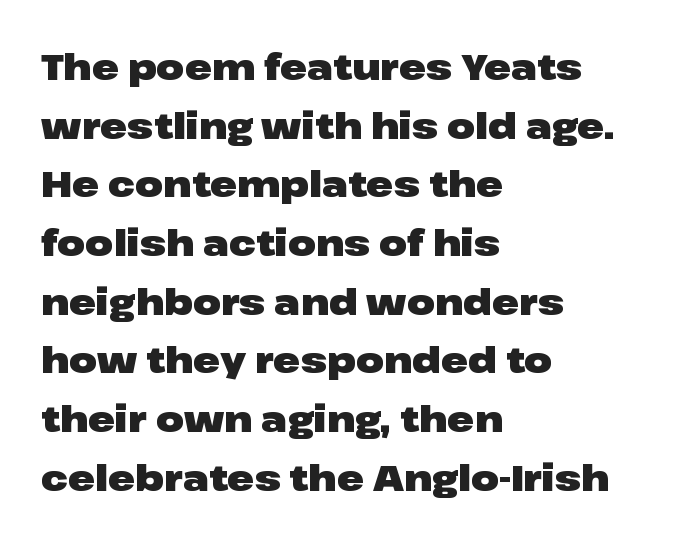
{"serif": "no", "italic": "no", "bold": "yes", "weight": "heavy", "width": "wide", "stroke_contrast": "low", "x_height": "medium", "monospaced": "no", "underline": "no", "align": "left", "line_spacing": "normal", "line_spacing_ratio": 1.63, "letter_spacing": "normal", "letter_spacing_em": 0.0, "glyph_px": 36}
